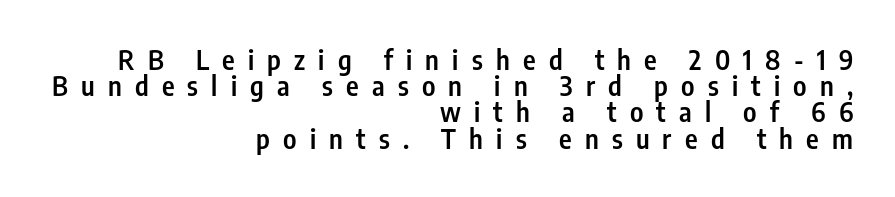
The image shows 27 px text type, upright; set right-aligned, tight line spacing (0.97x), unusually wide letter spacing (+0.49 em), not underlined.
